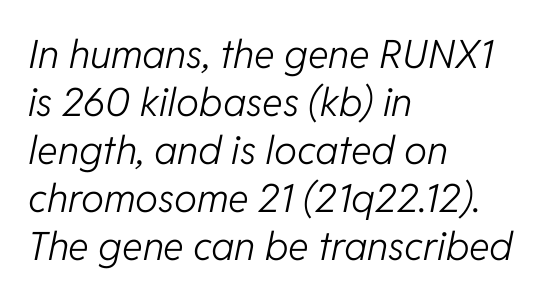
{"italic": "yes", "lean": "right", "slant_degrees": 11, "bold": "no", "weight": "light", "width": "normal", "stroke_contrast": "low", "x_height": "medium", "monospaced": "no", "underline": "no", "align": "left", "line_spacing_ratio": 1.23, "letter_spacing": "normal", "letter_spacing_em": 0.0, "glyph_px": 39}
